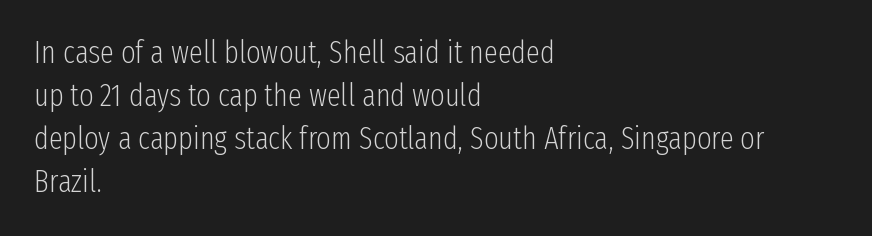
Q: Is the text bold? A: No.
Q: Is the text italic (slanted)? A: No, it is upright.
Q: Is the typeface a serif or a sans-serif typeface? A: Sans-serif.
Q: Is the text underlined? A: No.
Q: How is the paragraph aligned? A: Left-aligned.
Q: Is the spacing between letters normal or unusually wide? A: Normal.
Q: Is the spacing between lines tight, normal or loose? A: Normal.
Q: Width (condensed, normal, or wide)? A: Condensed.
Q: Stroke contrast? A: Low.
Q: x-height? A: Medium.
Q: Monospaced? A: No.
